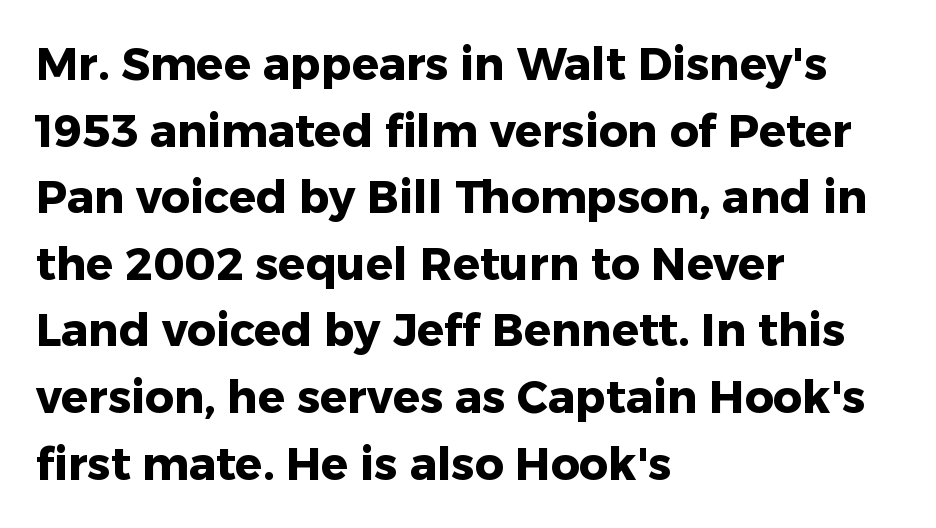
The image shows 45 px heavy sans-serif type, upright; set left-aligned, normal line spacing (1.48x), normal letter spacing, not underlined; low stroke contrast and a medium x-height.
